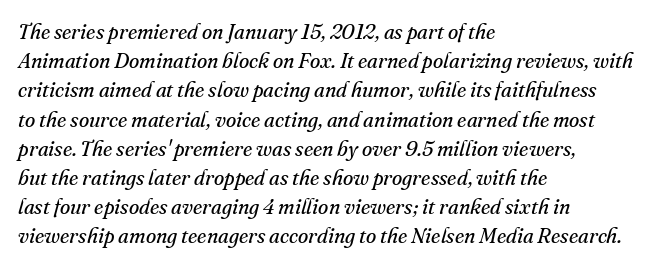
{"italic": "yes", "lean": "right", "slant_degrees": 16, "bold": "no", "underline": "no", "align": "left", "line_spacing": "normal", "line_spacing_ratio": 1.39, "letter_spacing": "normal", "letter_spacing_em": 0.0, "glyph_px": 21}
